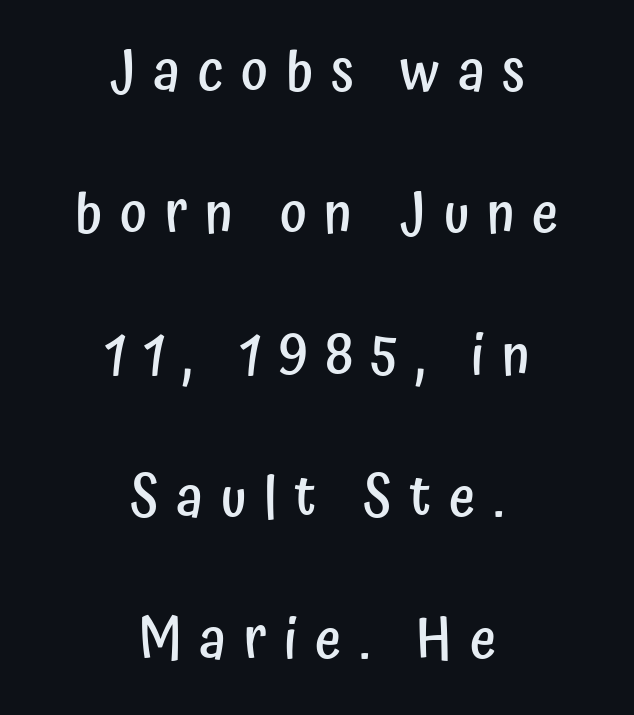
The image shows 57 px semibold, condensed sans-serif type, upright; set centered, loose line spacing (2.49x), unusually wide letter spacing (+0.31 em), not underlined; low stroke contrast and a medium x-height.
